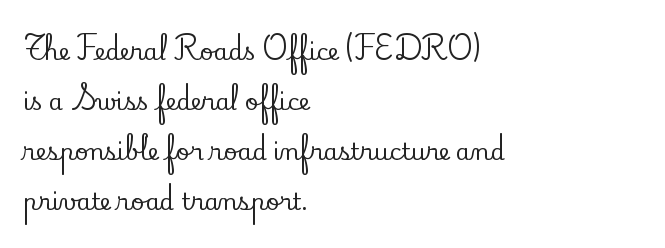
The image shows 23 px text type, upright; set left-aligned, loose line spacing (2.17x), normal letter spacing, not underlined.
